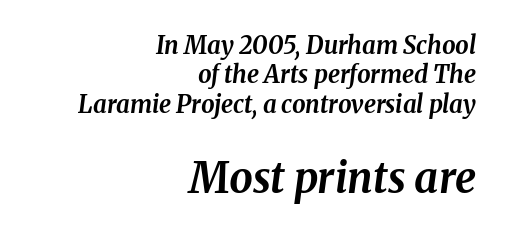
The image shows 42 px bold type, italic (leaning right); set right-aligned, line spacing 1.22x, normal letter spacing, not underlined; the second (bottom) block is 1.75x larger; medium stroke contrast and a medium x-height.
